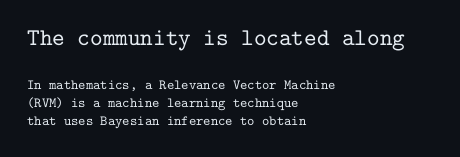
{"italic": "no", "underline": "no", "align": "left", "line_spacing": "normal", "line_spacing_ratio": 1.31, "letter_spacing": "normal", "letter_spacing_em": 0.0, "larger_block": "first", "size_ratio": 1.71, "glyph_px": 24}
